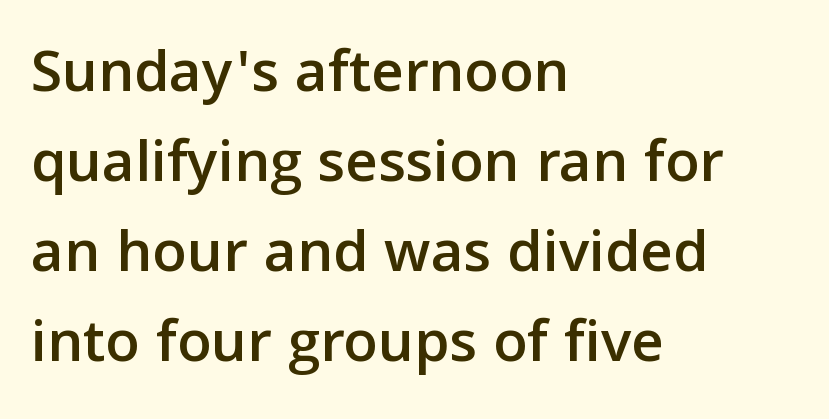
Line beginnings align vertically; line endings do not. Typographically, this falls in the sans-serif category. The space directly below the letters is spotless. Tracking value appears to be zero — textbook default spacing.
